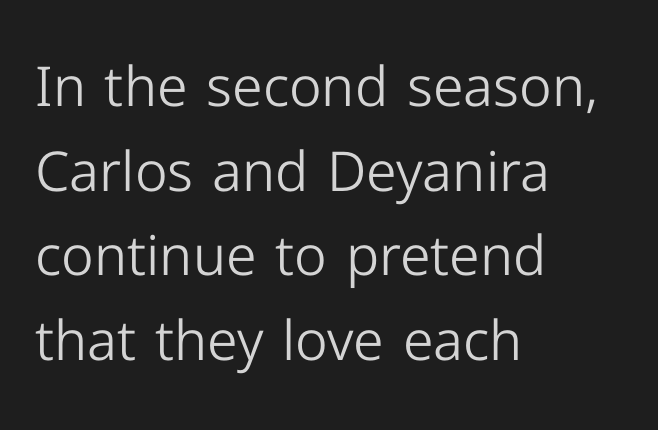
Q: Is the text bold? A: No.
Q: Is the text italic (slanted)? A: No, it is upright.
Q: Is the typeface a serif or a sans-serif typeface? A: Sans-serif.
Q: Is the text underlined? A: No.
Q: How is the paragraph aligned? A: Left-aligned.
Q: Is the spacing between letters normal or unusually wide? A: Normal.
Q: Is the spacing between lines tight, normal or loose? A: Normal.
Q: Width (condensed, normal, or wide)? A: Normal.
Q: Stroke contrast? A: Low.
Q: x-height? A: Medium.
Q: Monospaced? A: No.
